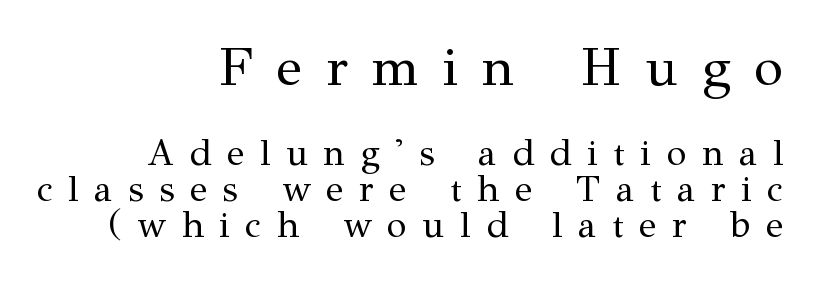
Q: Is the text bold? A: No.
Q: Is the text italic (slanted)? A: No, it is upright.
Q: Is the typeface a serif or a sans-serif typeface? A: Serif.
Q: Is the text underlined? A: No.
Q: How is the paragraph aligned? A: Right-aligned.
Q: Is the spacing between letters normal or unusually wide? A: Unusually wide.
Q: Is the spacing between lines tight, normal or loose? A: Tight.
Q: Which block of text is set in a larger size, the first (top) or the second (bottom)? A: The first (top) one.
Q: Width (condensed, normal, or wide)? A: Normal.
Q: Stroke contrast? A: Medium.
Q: x-height? A: Medium.
Q: Monospaced? A: No.
